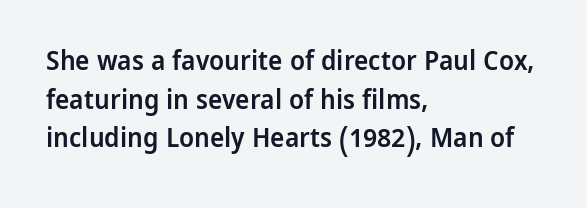
The image shows 27 px text type, upright; set left-aligned, normal line spacing (1.43x), normal letter spacing, not underlined.
